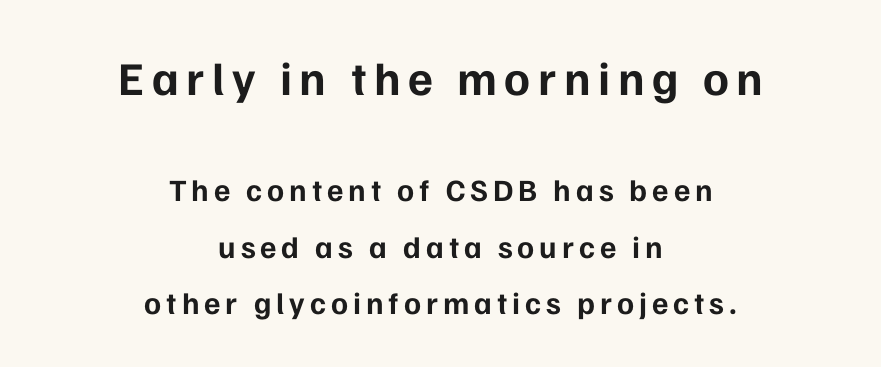
{"serif": "no", "italic": "no", "bold": "yes", "weight": "bold", "width": "normal", "stroke_contrast": "low", "x_height": "medium", "monospaced": "no", "underline": "no", "align": "center", "line_spacing_ratio": 1.82, "larger_block": "first", "size_ratio": 1.52, "glyph_px": 47}
